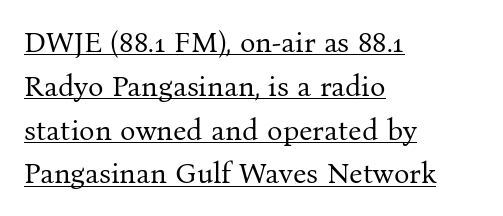
The image shows 29 px regular-weight serif type, upright; set left-aligned, normal line spacing (1.51x), normal letter spacing, underlined; medium stroke contrast and a medium x-height.
